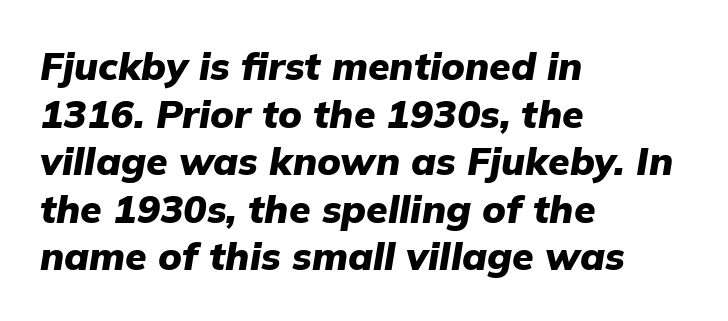
Tall strokes in this sample are angled rather than plumb. The baseline area is clear. Do the characters align in a grid? No, the font is proportional. The rendering keeps characters at their native spacing.
